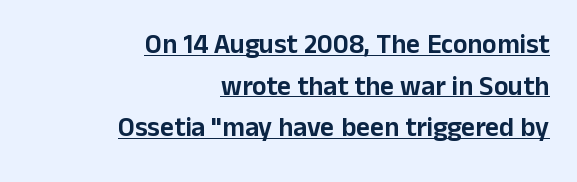
The image shows 27 px text type, upright; set right-aligned, normal line spacing (1.54x), normal letter spacing, underlined.
